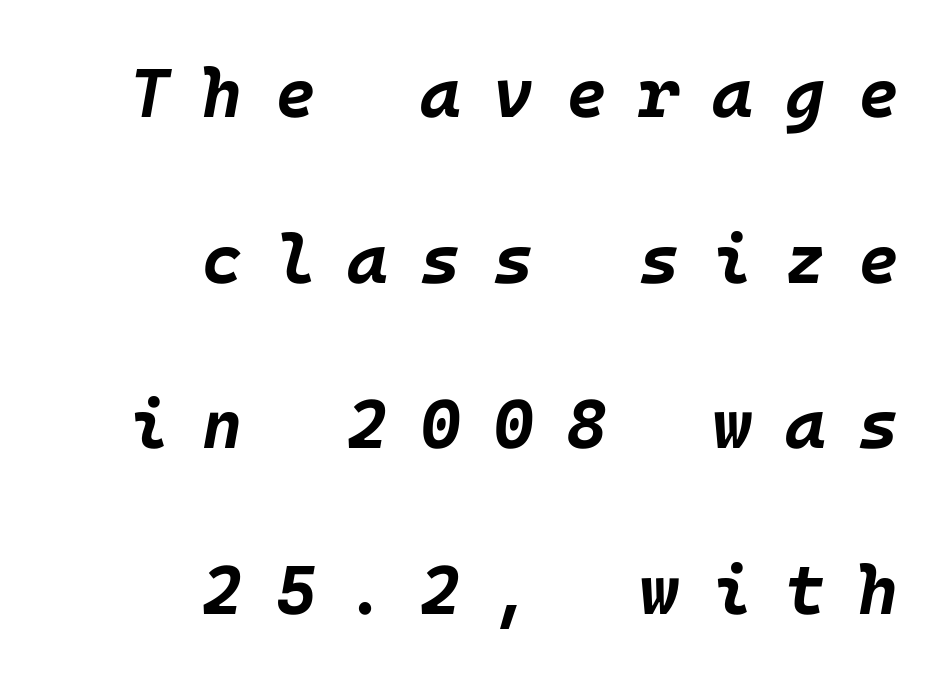
In terms of leading, this rendering errs on the spacious side. Rule under the text: the space is simply empty. This rendering widens character spacing well past its baseline value. Visually the block forms a straight wall on the right and a jagged coastline on the left. Slant detected: the letters are inclined.
